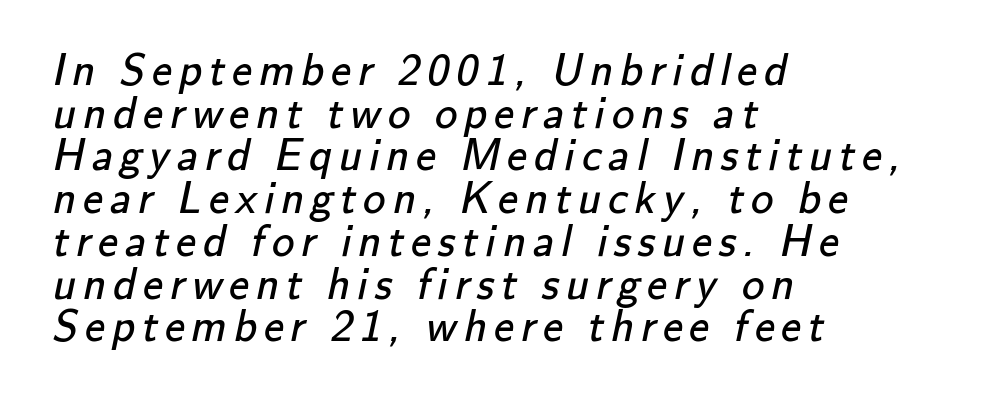
Q: Is the text bold? A: No.
Q: Is the typeface a serif or a sans-serif typeface? A: Sans-serif.
Q: Is the text underlined? A: No.
Q: How is the paragraph aligned? A: Left-aligned.
Q: Is the spacing between lines tight, normal or loose? A: Tight.
Q: Width (condensed, normal, or wide)? A: Normal.
Q: Stroke contrast? A: Low.
Q: x-height? A: Small.
Q: Monospaced? A: No.
